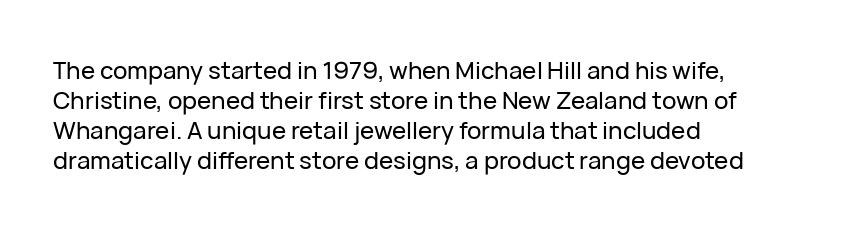
The image shows 24 px text type, upright; set left-aligned, normal line spacing (1.25x), normal letter spacing, not underlined.
